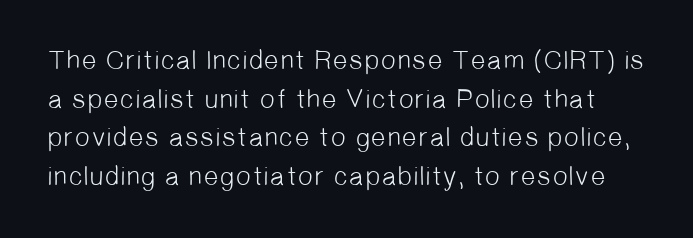
The image shows 27 px text type; set normal line spacing (1.43x), normal letter spacing, not underlined.
